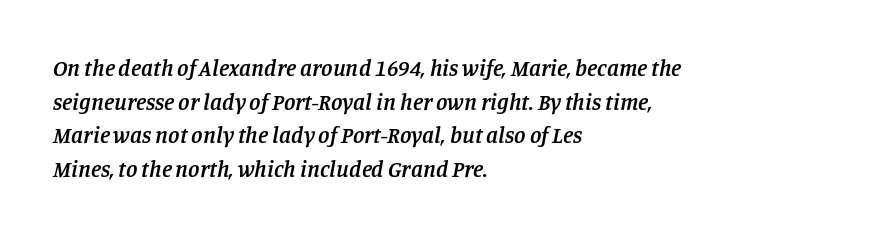
{"italic": "yes", "lean": "right", "slant_degrees": 11, "bold": "semi", "underline": "no", "align": "left", "line_spacing": "normal", "line_spacing_ratio": 1.46, "letter_spacing": "normal", "letter_spacing_em": 0.0, "glyph_px": 23}
